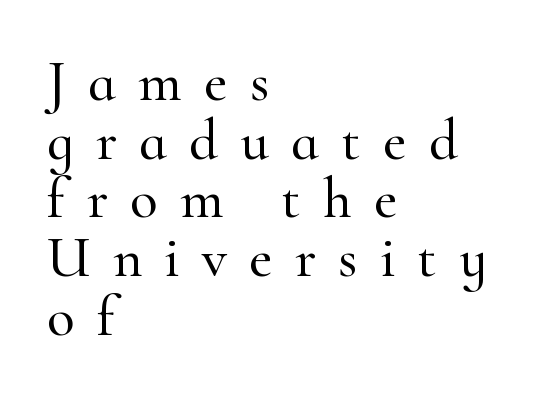
The image shows 57 px serif type, upright; set left-aligned, tight line spacing (1.03x), unusually wide letter spacing (+0.39 em), not underlined; high stroke contrast and a small x-height.
